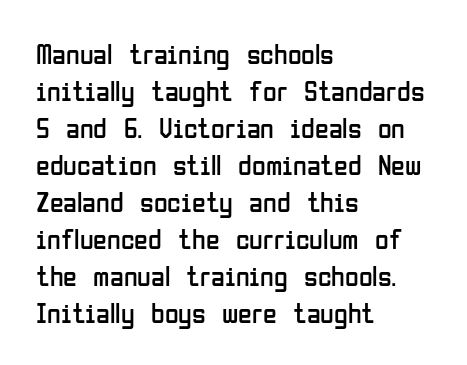
Beneath every word, the page is bare. This sample has the flowing, uneven cadence of proportional lettering. Unlike a traditional serif, this face leaves its strokes unadorned. The strokes are not fattened; the text isn't bold. One glance says typical: line gaps are just what's usual.
